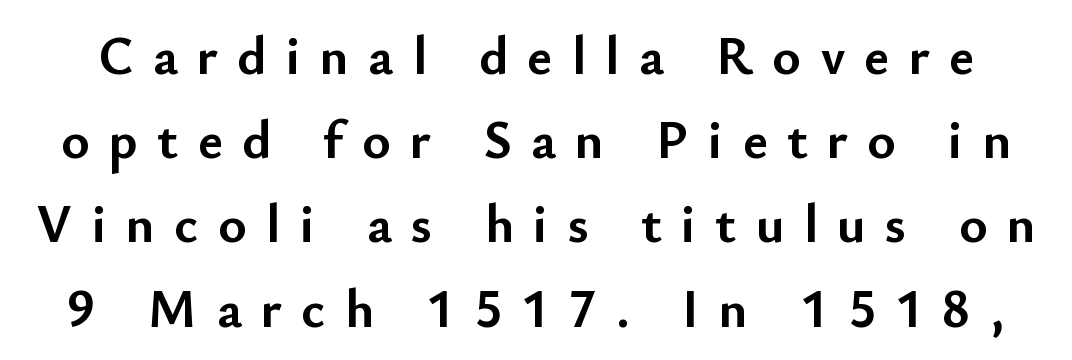
The axis of the letterforms is exactly vertical. Whoever set this chose a conventional vertical rhythm. Here the designer chose a conventional face with non-uniform glyph widths. The strokes are fattened all the way to bold.
